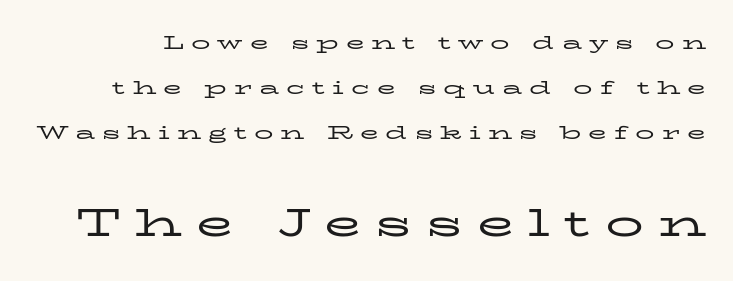
{"serif": "yes", "italic": "no", "bold": "no", "weight": "regular", "width": "wide", "stroke_contrast": "low", "x_height": "medium", "monospaced": "no", "underline": "no", "line_spacing": "loose", "line_spacing_ratio": 2.38, "letter_spacing": "wide", "letter_spacing_em": 0.37, "larger_block": "second", "size_ratio": 2.0, "glyph_px": 38}
